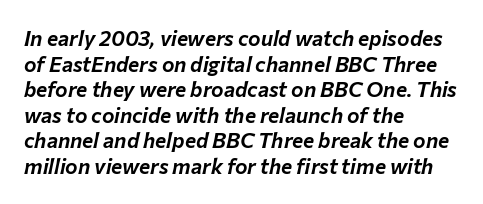
Each row of text sits above clean, open space. Notice how the passage keeps a crisp vertical edge on the left only. Looking at the ascenders, they clearly lean. Look at the tracking — it's just the regular setting, nothing added.
